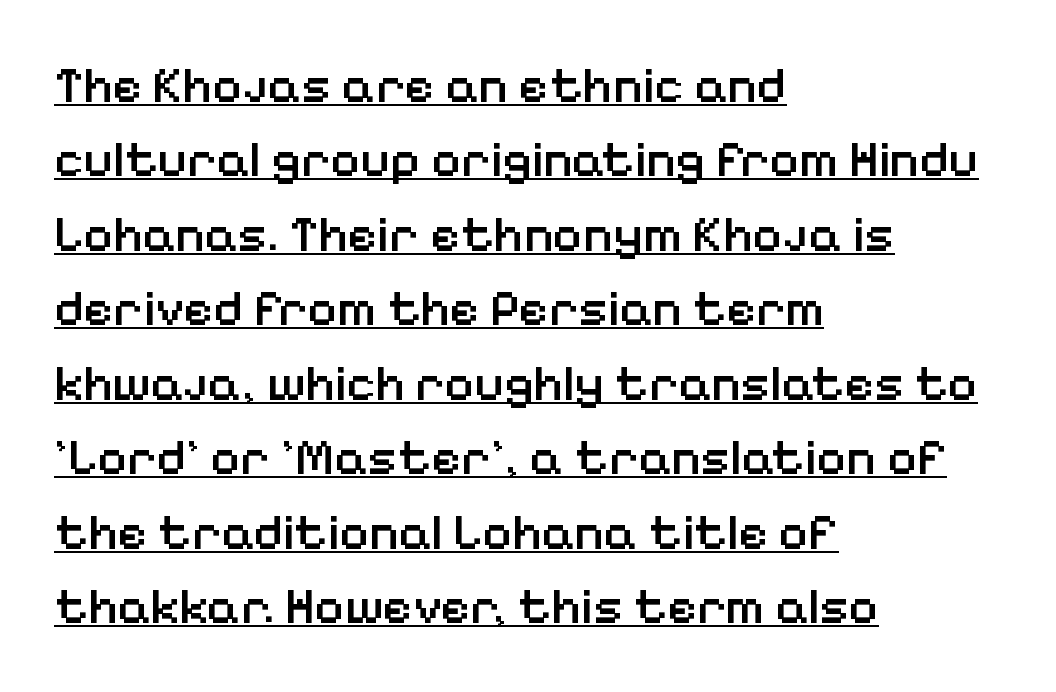
The image shows 51 px semibold sans-serif type, upright; set left-aligned, normal line spacing (1.46x), normal letter spacing, underlined; low stroke contrast and a medium x-height.
